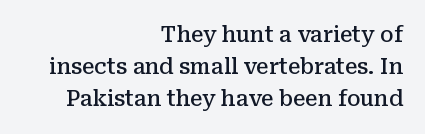
The image shows 21 px text type, upright; set right-aligned, normal line spacing (1.52x), normal letter spacing, not underlined.
